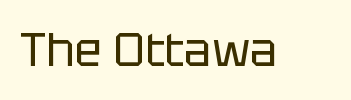
This sample has the flowing, uneven cadence of proportional lettering. A typesetter would label this face a sans. No italicization has been applied; the sample stays upright. Lines of text with bare space underneath. Is the stroke heavy? The answer is a plain regular-or-lighter.
